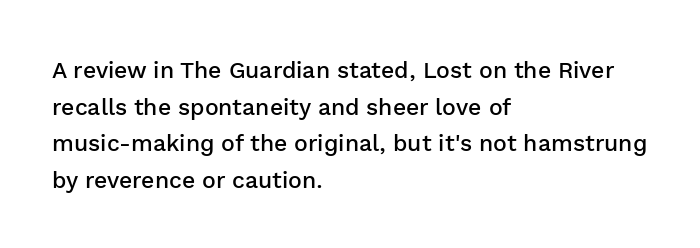
The image shows 23 px text type, upright; set left-aligned, normal line spacing (1.59x), normal letter spacing, not underlined.
